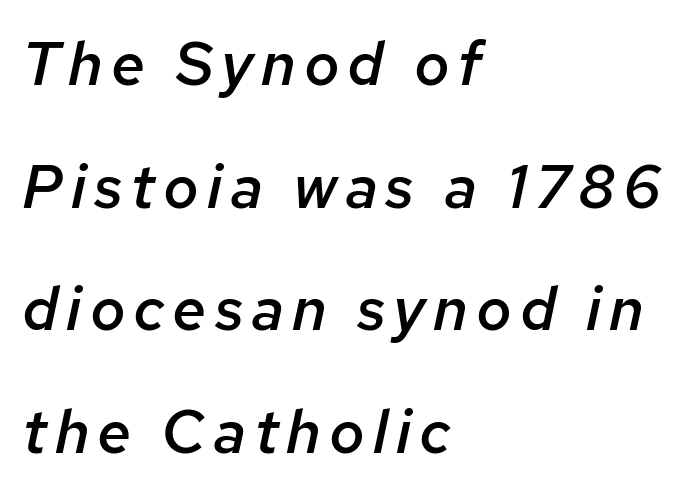
{"italic": "yes", "lean": "right", "slant_degrees": 12, "bold": "semi", "weight": "semibold", "width": "normal", "stroke_contrast": "low", "x_height": "medium", "monospaced": "no", "underline": "no", "align": "left", "line_spacing": "loose", "line_spacing_ratio": 2.01, "glyph_px": 61}
